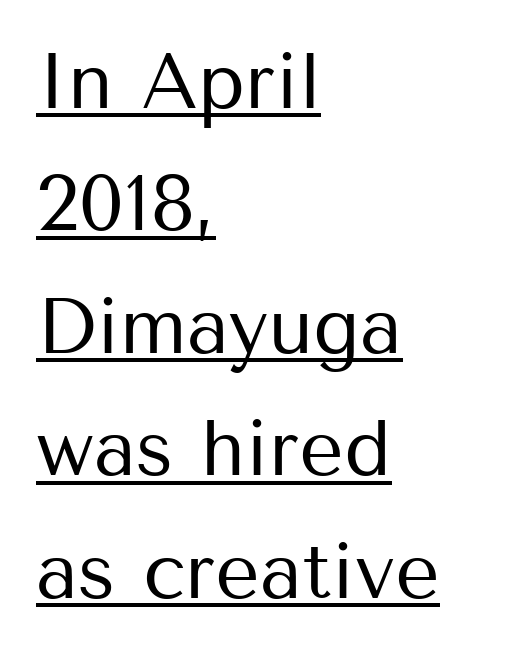
The image shows 78 px regular-weight sans-serif type, upright; set left-aligned, normal line spacing (1.57x), normal letter spacing, underlined; medium stroke contrast and a medium x-height.
